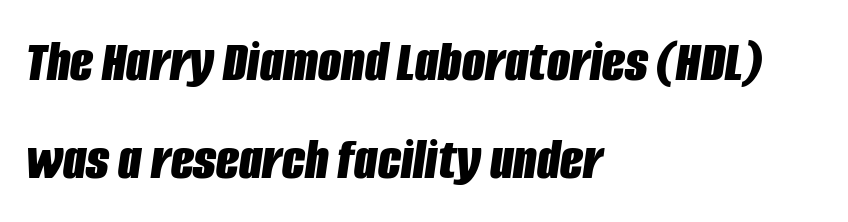
Rendered with sloped, italic letterforms. The passage shown stacks its lines at a standard gap. Each letter keeps its own natural width here, so spacing adapts to shape. The line texture is even and compact thanks to regular tracking.
